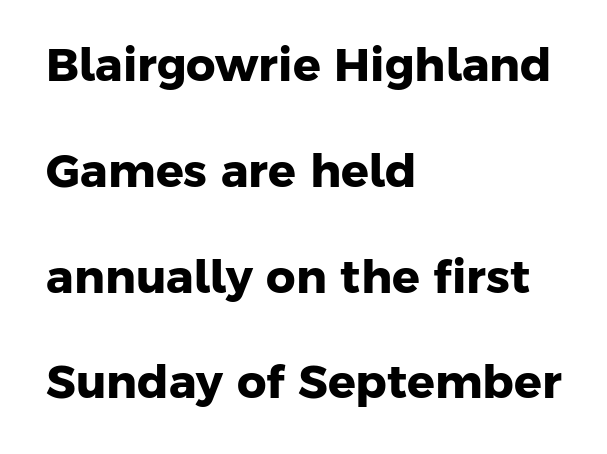
Q: Is the text bold? A: Yes.
Q: Is the typeface a serif or a sans-serif typeface? A: Sans-serif.
Q: Is the text underlined? A: No.
Q: How is the paragraph aligned? A: Left-aligned.
Q: Is the spacing between letters normal or unusually wide? A: Normal.
Q: Is the spacing between lines tight, normal or loose? A: Loose.
Q: Width (condensed, normal, or wide)? A: Normal.
Q: Stroke contrast? A: Low.
Q: x-height? A: Medium.
Q: Monospaced? A: No.
